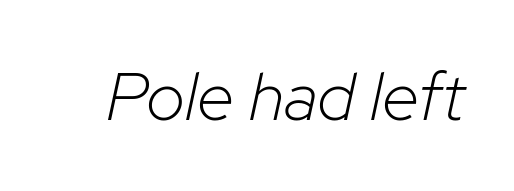
Q: Is the text bold? A: No.
Q: Is the text italic (slanted)? A: Yes, it leans right by about 12 degrees.
Q: Is the text underlined? A: No.
Q: Is the spacing between letters normal or unusually wide? A: Normal.
Q: Width (condensed, normal, or wide)? A: Normal.
Q: Stroke contrast? A: Low.
Q: x-height? A: Medium.
Q: Monospaced? A: No.
